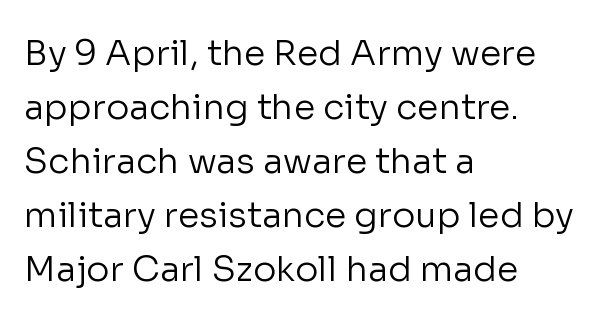
{"serif": "no", "italic": "no", "bold": "no", "weight": "regular", "width": "normal", "stroke_contrast": "low", "x_height": "medium", "monospaced": "no", "underline": "no", "align": "left", "line_spacing": "normal", "line_spacing_ratio": 1.54, "letter_spacing": "normal", "letter_spacing_em": 0.0, "glyph_px": 35}
